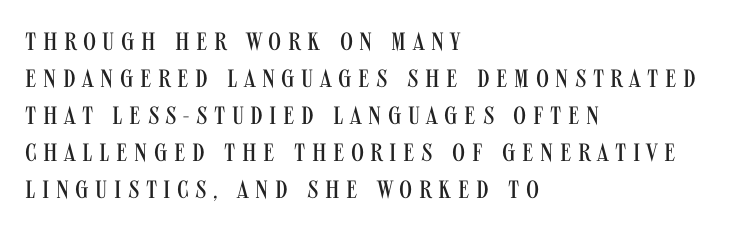
The image shows 25 px text type, upright; set left-aligned, normal line spacing (1.48x), unusually wide letter spacing (+0.26 em), not underlined.
